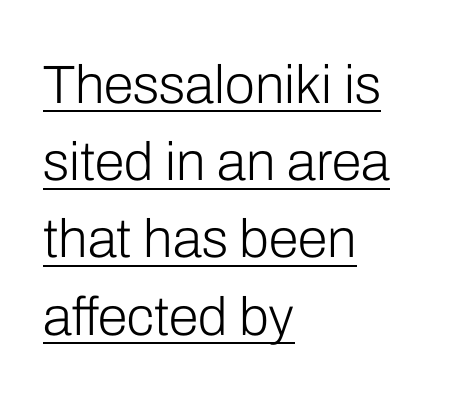
Weight: regular or lighter. These lines were composed using upright roman letters. Does extra space separate the letters? No, they use regular spacing. Does the copy run flush right? No — it runs flush left. The lines sit at an ordinary, default distance from one another. The rendering uses natural spacing where letterforms have individual widths.
